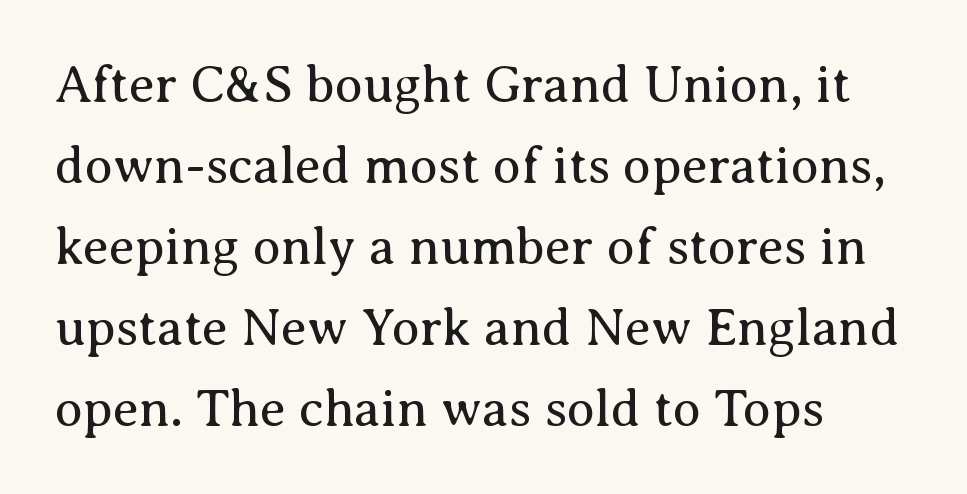
{"serif": "yes", "italic": "no", "bold": "no", "weight": "regular", "width": "normal", "stroke_contrast": "medium", "x_height": "medium", "monospaced": "no", "underline": "no", "align": "left", "line_spacing": "normal", "line_spacing_ratio": 1.56, "letter_spacing": "normal", "letter_spacing_em": 0.0, "glyph_px": 52}
